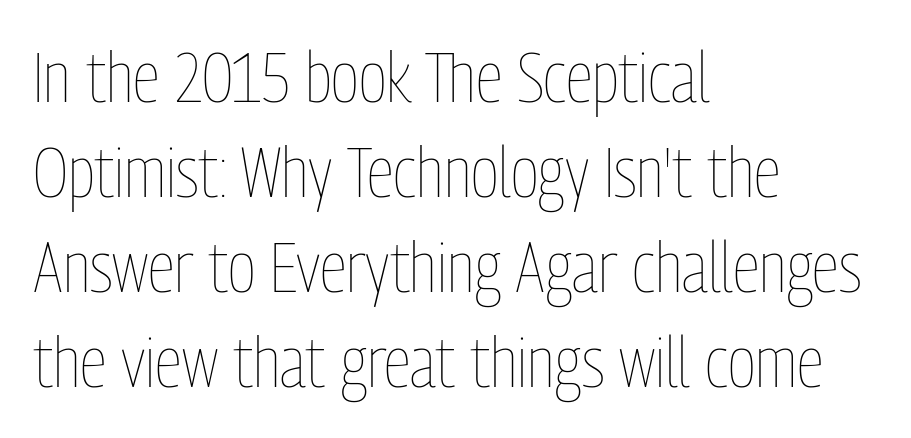
Q: Is the text bold? A: No.
Q: Is the text italic (slanted)? A: No, it is upright.
Q: Is the text underlined? A: No.
Q: How is the paragraph aligned? A: Left-aligned.
Q: Is the spacing between letters normal or unusually wide? A: Normal.
Q: Is the spacing between lines tight, normal or loose? A: Normal.
Q: Width (condensed, normal, or wide)? A: Condensed.
Q: Stroke contrast? A: Low.
Q: x-height? A: Medium.
Q: Monospaced? A: No.
